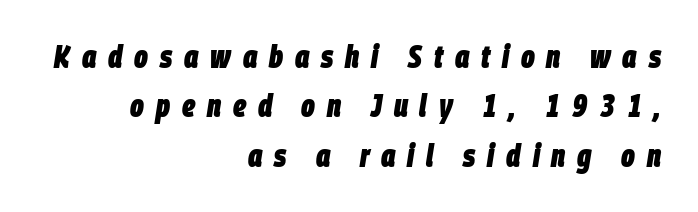
Quick note: interline space is typical. Character widths vary here, with narrow letters taking less room than wide ones. Is the type bold? Yes — the strokes are clearly thick and heavy. Compared with ordinary roman type, these characters are visibly tilted. In CSS terms this would be text-align: right.
